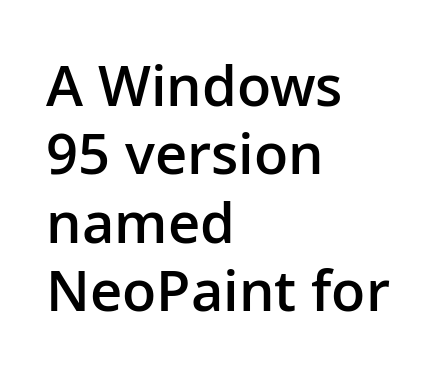
Q: Is the text bold? A: Semi-bold.
Q: Is the text italic (slanted)? A: No, it is upright.
Q: Is the typeface a serif or a sans-serif typeface? A: Sans-serif.
Q: Is the text underlined? A: No.
Q: How is the paragraph aligned? A: Left-aligned.
Q: Is the spacing between letters normal or unusually wide? A: Normal.
Q: Width (condensed, normal, or wide)? A: Normal.
Q: Stroke contrast? A: Low.
Q: x-height? A: Medium.
Q: Monospaced? A: No.
